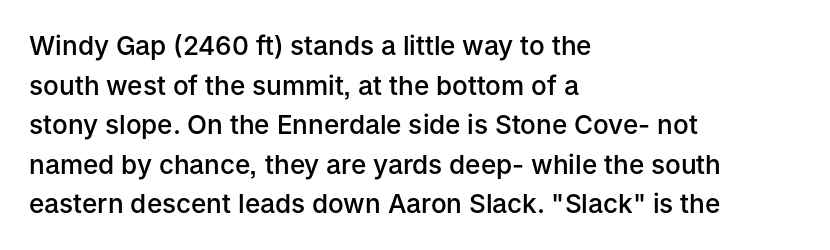
If you measured baseline to baseline, you'd find a middling distance. The typesetting leans somewhat heavy: a semibold. Which margin do the lines hug? The left one — the right edge is uneven. The font's upright variant was chosen for this text.
